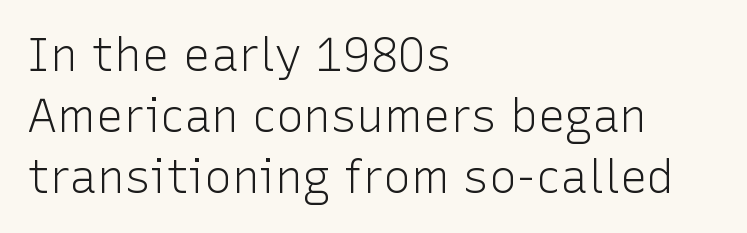
The type family on display is of the sans-serif kind. The weight tops out at a normal text grade. The strip under each line holds only bare page. Each new line begins a customary step beneath the previous one. These lines stack with their left ends in a neat column.
